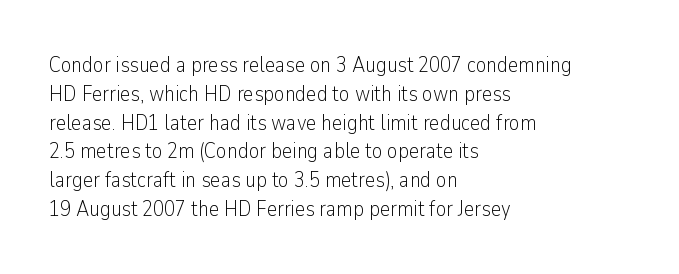
No extra ink here — the face is not bold. The ragged edge is on the right, which tells us the setting is flush left. Decoration check: the copy has no underline. Between one letter and the next there's only the usual sliver of space. No italicization has been applied; the sample stays upright. Successive baselines arrive at the customary interval.
